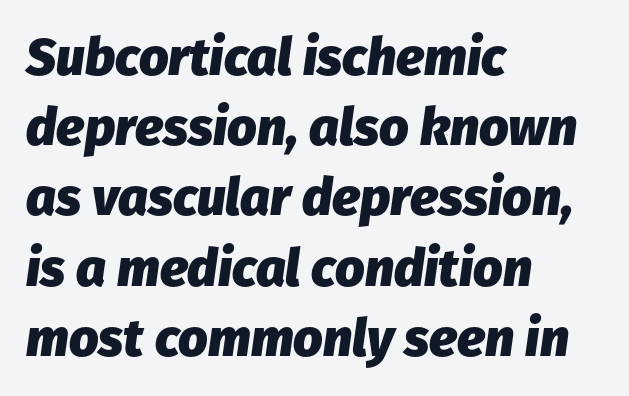
The image shows 52 px heavy type, italic (leaning right); set left-aligned, normal line spacing (1.35x), normal letter spacing, not underlined; low stroke contrast and a medium x-height.
